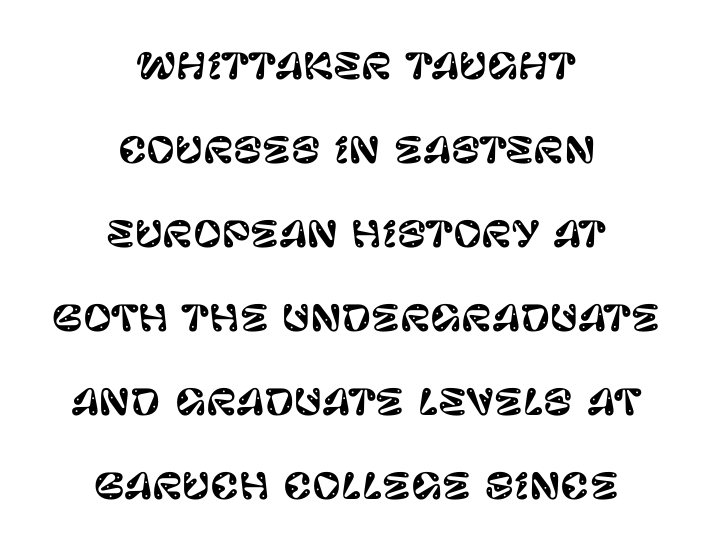
Q: Is the text italic (slanted)? A: Yes.
Q: Is the typeface a serif or a sans-serif typeface? A: Sans-serif.
Q: Is the text underlined? A: No.
Q: How is the paragraph aligned? A: Centered.
Q: Is the spacing between letters normal or unusually wide? A: Normal.
Q: Is the spacing between lines tight, normal or loose? A: Loose.
Q: Width (condensed, normal, or wide)? A: Normal.
Q: Stroke contrast? A: Low.
Q: x-height? A: Large.
Q: Monospaced? A: No.
